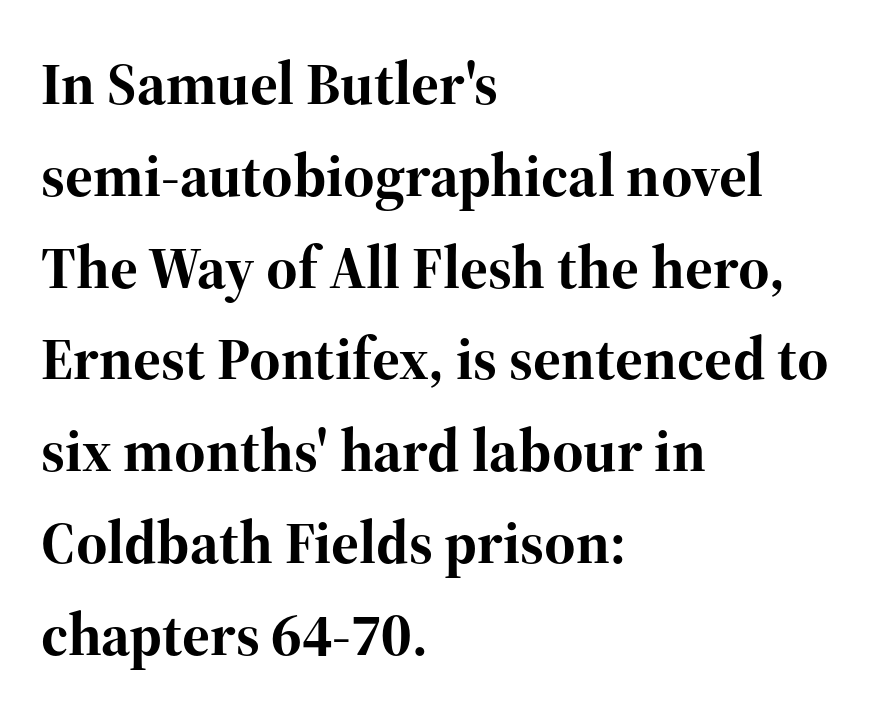
Q: Is the text bold? A: Yes.
Q: Is the text italic (slanted)? A: No, it is upright.
Q: Is the typeface a serif or a sans-serif typeface? A: Serif.
Q: Is the text underlined? A: No.
Q: How is the paragraph aligned? A: Left-aligned.
Q: Is the spacing between letters normal or unusually wide? A: Normal.
Q: Is the spacing between lines tight, normal or loose? A: Normal.
Q: Width (condensed, normal, or wide)? A: Normal.
Q: Stroke contrast? A: High.
Q: x-height? A: Medium.
Q: Monospaced? A: No.
